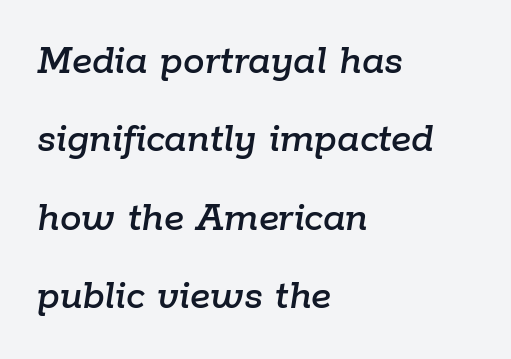
{"italic": "yes", "lean": "right", "slant_degrees": 9, "width": "normal", "stroke_contrast": "low", "x_height": "medium", "monospaced": "no", "underline": "no", "align": "left", "line_spacing_ratio": 1.82, "letter_spacing": "normal", "letter_spacing_em": 0.0, "glyph_px": 43}
